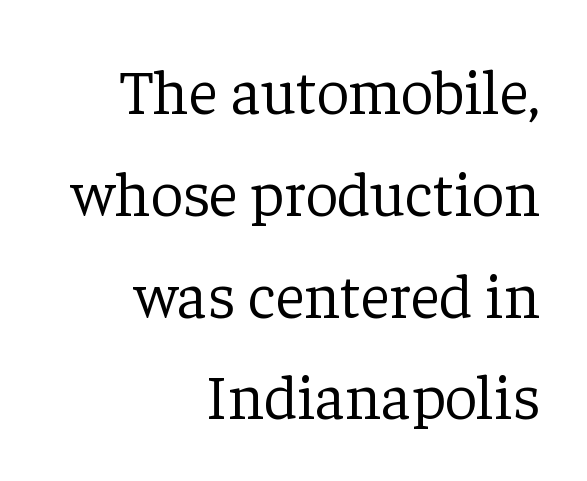
The image shows 64 px light serif type, upright; set right-aligned, normal line spacing (1.59x), normal letter spacing, not underlined; low stroke contrast and a medium x-height.
